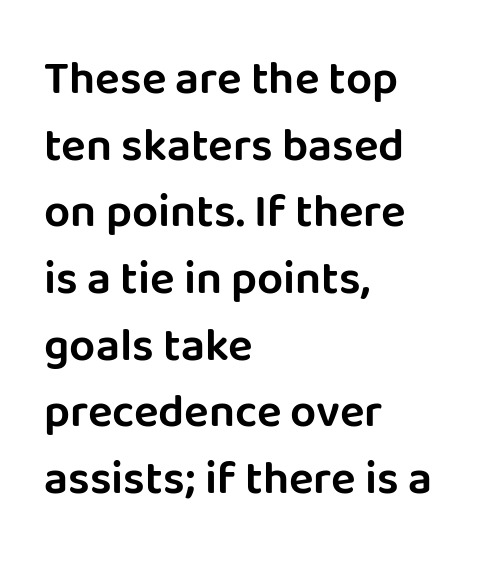
The image shows 46 px sans-serif type, upright; set left-aligned, normal line spacing (1.45x), normal letter spacing, not underlined; low stroke contrast and a large x-height.
